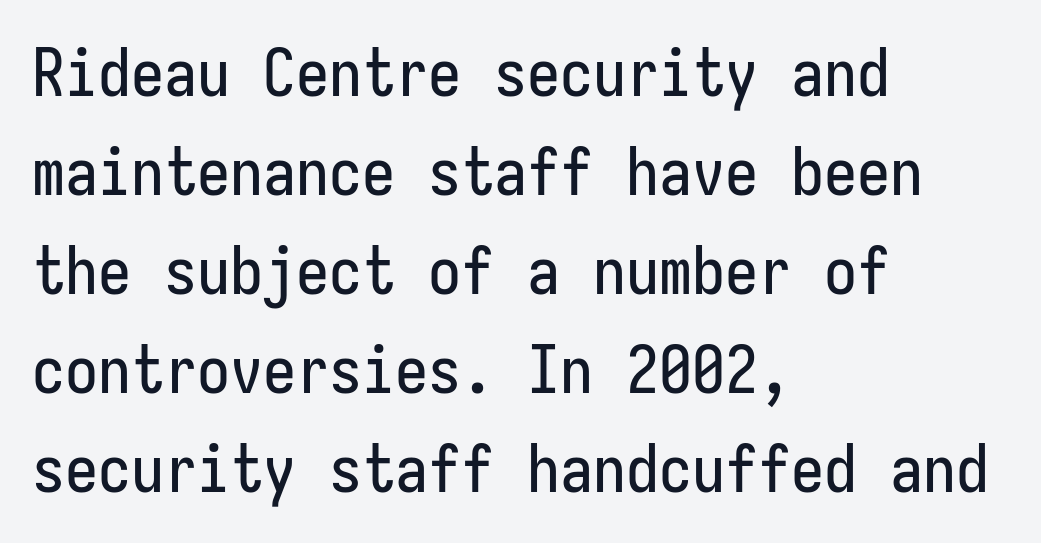
Q: Is the text italic (slanted)? A: No, it is upright.
Q: Is the typeface a serif or a sans-serif typeface? A: Sans-serif.
Q: Is the text underlined? A: No.
Q: How is the paragraph aligned? A: Left-aligned.
Q: Is the spacing between letters normal or unusually wide? A: Normal.
Q: Is the spacing between lines tight, normal or loose? A: Normal.
Q: Width (condensed, normal, or wide)? A: Condensed.
Q: Stroke contrast? A: Low.
Q: x-height? A: Medium.
